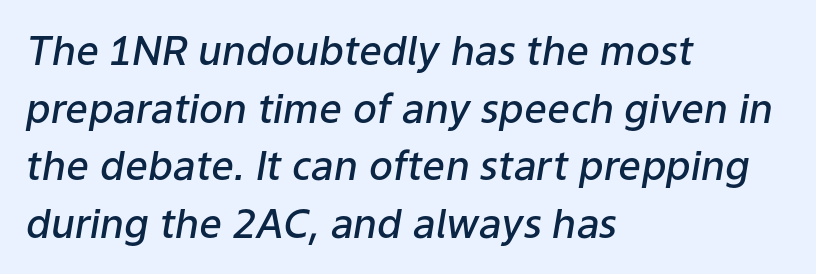
The image shows 40 px semibold type, italic (leaning right); set left-aligned, normal line spacing (1.44x), normal letter spacing, not underlined; low stroke contrast and a medium x-height.
